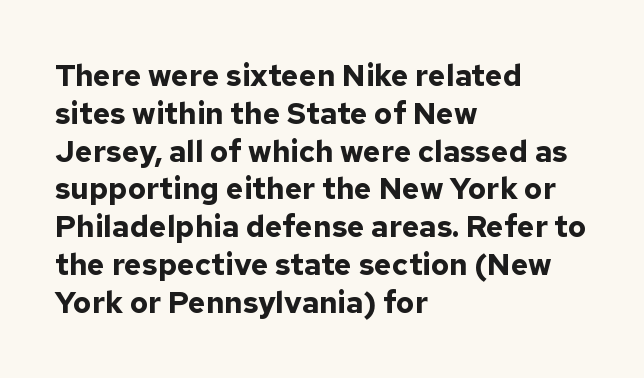
The rendering uses natural spacing where letterforms have individual widths. The glyphs have the mass of a bold cut. The letters stand upright; this is a roman face. Line spacing here is normal.
